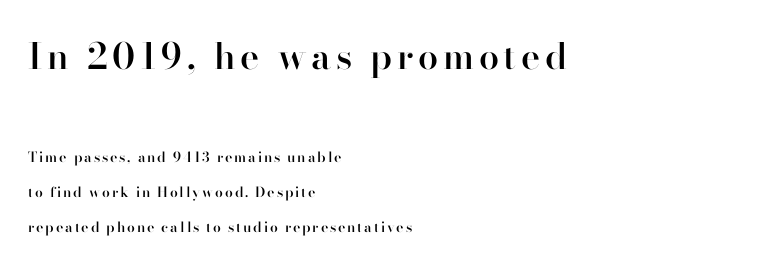
{"serif": "yes", "italic": "no", "bold": "semi", "weight": "semibold", "width": "normal", "stroke_contrast": "high", "x_height": "small", "monospaced": "no", "underline": "no", "align": "left", "line_spacing": "loose", "line_spacing_ratio": 2.48, "larger_block": "first", "size_ratio": 2.57, "glyph_px": 36}
